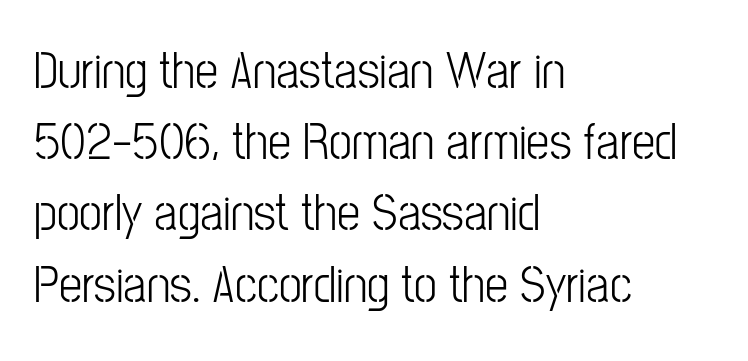
The image shows 52 px light, condensed sans-serif type, upright; set left-aligned, normal line spacing (1.37x), normal letter spacing, not underlined; low stroke contrast and a medium x-height.
